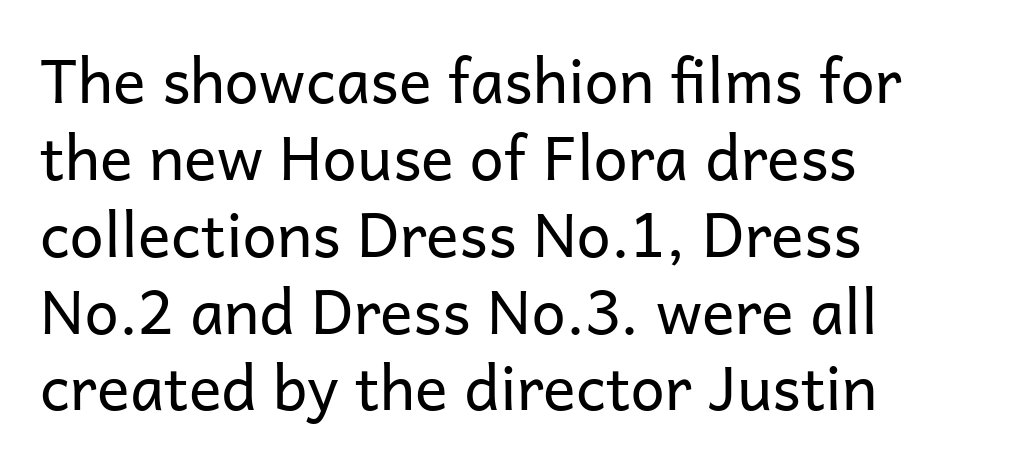
What kind of face is this? One without serifs — a sans. Proportional: the letters do not fall into vertical columns. Layout note: lines flush left. Letters rest on an invisible, unmarked baseline. No chunkiness to these letters — they're not bold.
